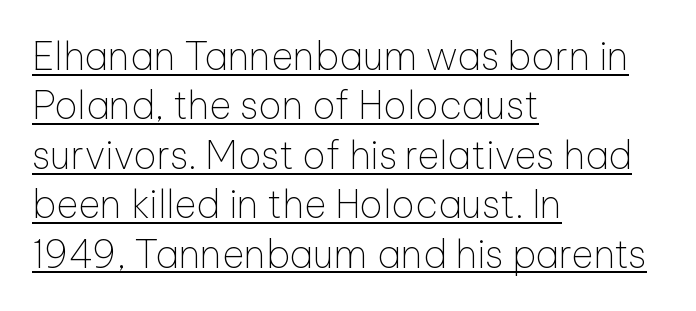
The image shows 38 px thin sans-serif type, upright; set left-aligned, normal line spacing (1.3x), normal letter spacing, underlined; low stroke contrast and a medium x-height.
